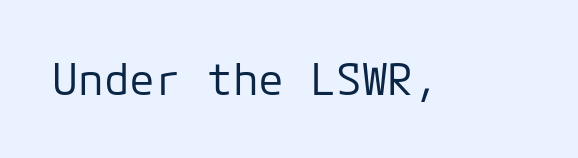
{"serif": "no", "italic": "no", "bold": "no", "weight": "regular", "width": "normal", "stroke_contrast": "low", "x_height": "medium", "underline": "no", "letter_spacing": "normal", "letter_spacing_em": 0.0, "glyph_px": 43}
